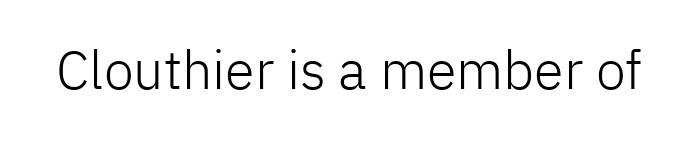
Q: Is the text bold? A: No.
Q: Is the text italic (slanted)? A: No, it is upright.
Q: Is the typeface a serif or a sans-serif typeface? A: Sans-serif.
Q: Is the text underlined? A: No.
Q: Is the spacing between letters normal or unusually wide? A: Normal.
Q: Width (condensed, normal, or wide)? A: Normal.
Q: Stroke contrast? A: Low.
Q: x-height? A: Medium.
Q: Monospaced? A: No.
